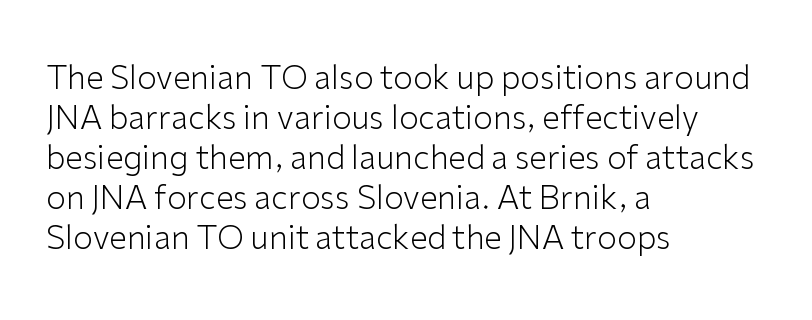
Typeset ragged right — the left edge is the straight one. To sum up the face: it is a sans, with no serifs. Is there much room between lines? A standard amount, neither cramped nor airy. Note the varied advance widths — an 'i' is clearly narrower than an 'm'. The zone under the glyphs is completely vacant.
